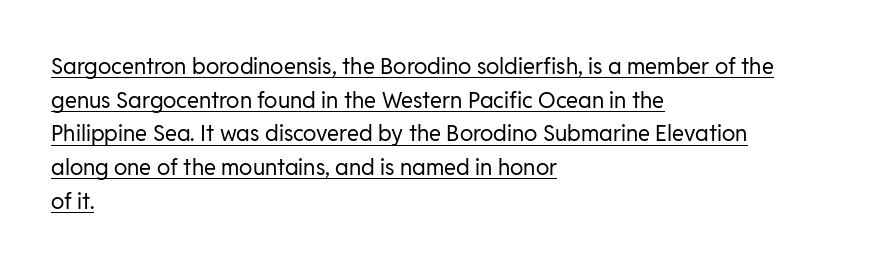
Counters stay open thanks to moderate or lighter strokes. Compared with typical body copy, the letter spacing here is the same. Summary of vertical rhythm: regular, with standard interline spacing. The rendering uses the underline text-decoration. These lines were composed using upright roman letters.
